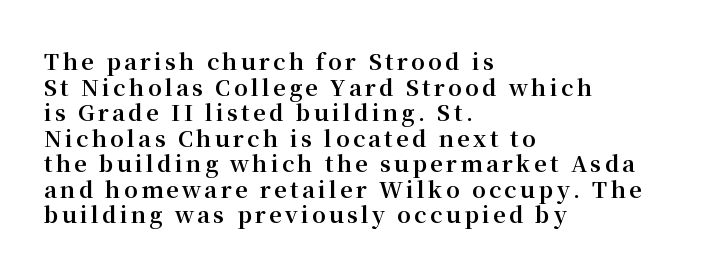
{"italic": "no", "bold": "yes", "underline": "no", "align": "left", "line_spacing_ratio": 1.16, "glyph_px": 22}
